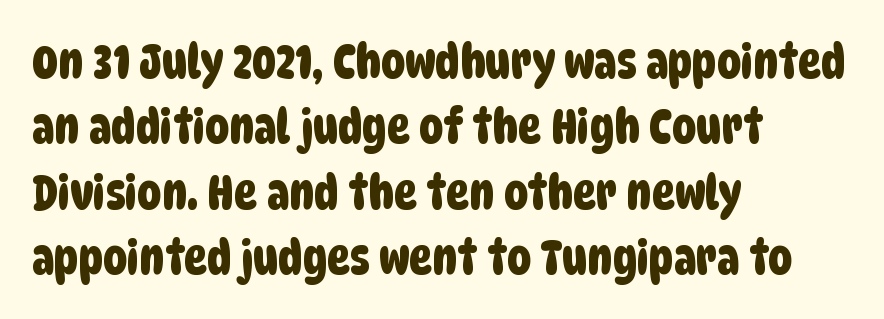
Each new line begins a customary step beneath the previous one. The font family rendered here belongs to the sans-serif group. The text block is weighted toward the left margin, trailing off unevenly rightward. The tracking reads as untouched default to a designer's eye. The words here are not underlined. Looks like regular typesetting: each glyph gets only the width it needs.
